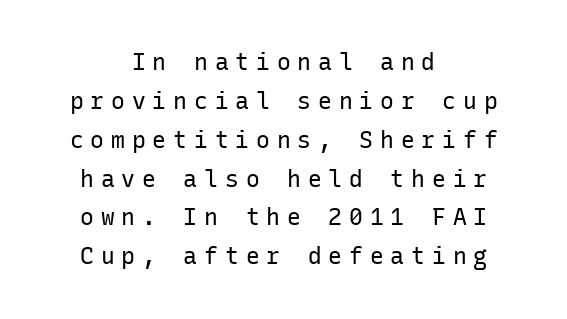
The image shows 23 px text type, upright; set centered, normal line spacing (1.69x), unusually wide letter spacing (+0.3 em), not underlined.
